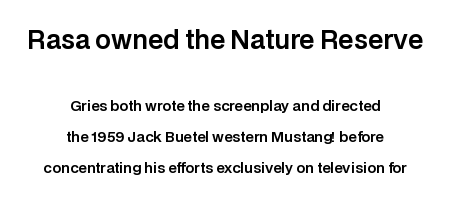
The image shows 25 px text type, upright; set centered, loose line spacing (2.18x), normal letter spacing, not underlined; the first (top) block is 1.79x larger.
